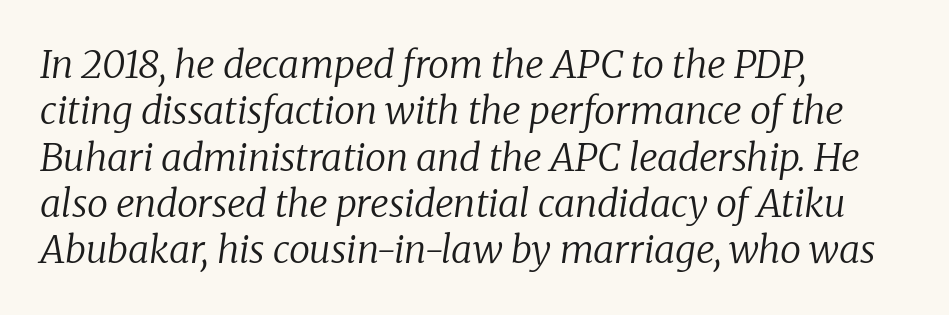
The image shows 38 px regular-weight serif type, italic (leaning right); set left-aligned, line spacing 1.22x, normal letter spacing, not underlined; low stroke contrast and a medium x-height.
